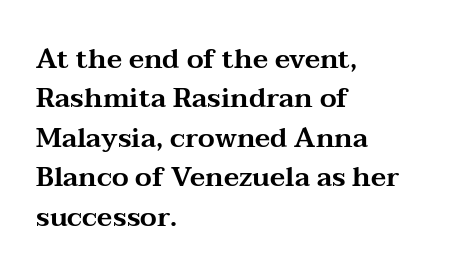
The image shows 27 px text type, upright; set left-aligned, normal line spacing (1.46x), normal letter spacing, not underlined.
